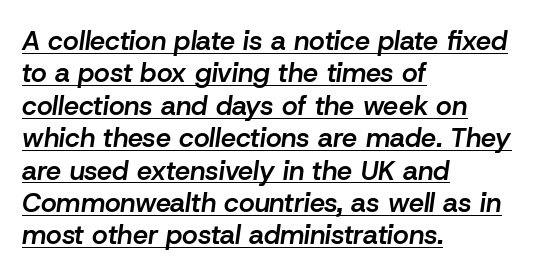
{"italic": "yes", "lean": "right", "slant_degrees": 8, "bold": "semi", "underline": "yes", "align": "left", "line_spacing_ratio": 1.2, "letter_spacing": "normal", "letter_spacing_em": 0.0, "glyph_px": 27}
